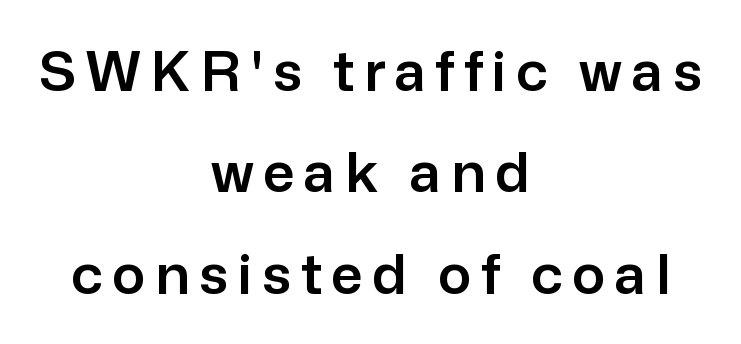
Underline: absent. The face used here is proportionally spaced, like ordinary book or web type. A sans-serif font was chosen for this passage. Where is the straight margin? There isn't one; the lines are centered. Notice how the stems are strictly vertical — no italics here.
